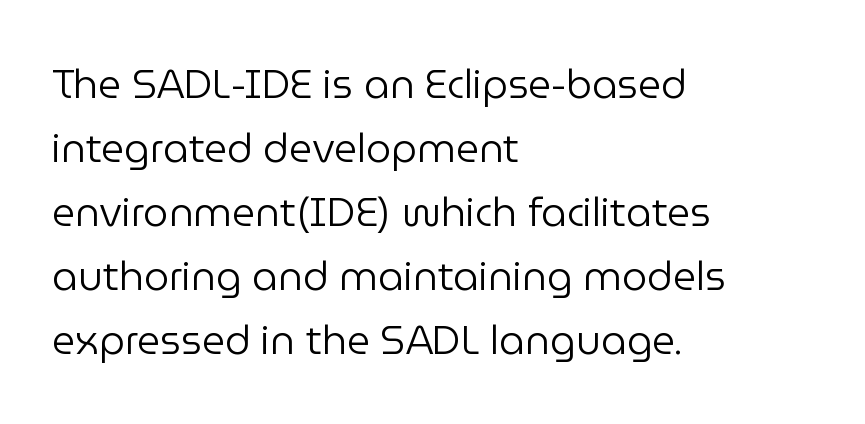
Proportional: the letters do not fall into vertical columns. Quick note: not italic, upright. Counters stay open thanks to moderate or lighter strokes. The rag falls on the right side of this text block. The horizontal fit of the characters is conventional and even. The space directly below the letters is spotless.
